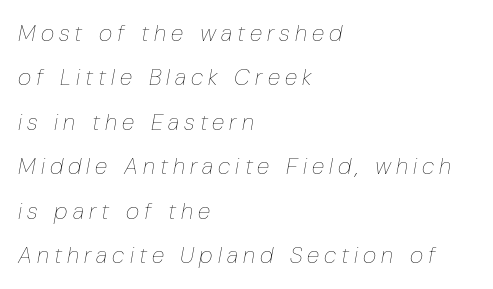
{"italic": "yes", "lean": "right", "slant_degrees": 10, "bold": "no", "underline": "no", "align": "left", "line_spacing": "loose", "line_spacing_ratio": 1.93, "letter_spacing": "wide", "letter_spacing_em": 0.22, "glyph_px": 23}
